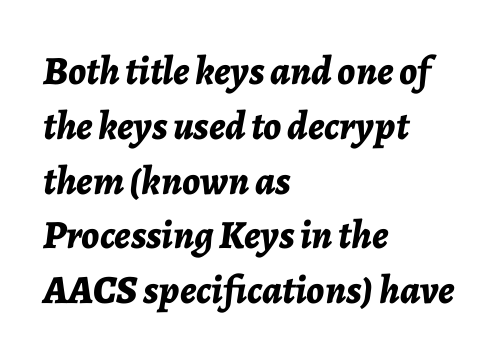
Q: Is the text bold? A: Yes.
Q: Is the text italic (slanted)? A: Yes, it leans right by about 7 degrees.
Q: Is the text underlined? A: No.
Q: How is the paragraph aligned? A: Left-aligned.
Q: Is the spacing between letters normal or unusually wide? A: Normal.
Q: Is the spacing between lines tight, normal or loose? A: Normal.
Q: Width (condensed, normal, or wide)? A: Normal.
Q: Stroke contrast? A: Low.
Q: x-height? A: Medium.
Q: Monospaced? A: No.
